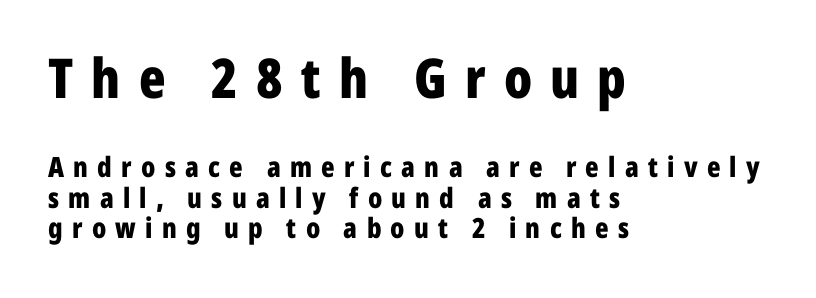
Q: Is the text bold? A: Yes.
Q: Is the text italic (slanted)? A: No, it is upright.
Q: Is the typeface a serif or a sans-serif typeface? A: Sans-serif.
Q: Is the text underlined? A: No.
Q: How is the paragraph aligned? A: Left-aligned.
Q: Is the spacing between letters normal or unusually wide? A: Unusually wide.
Q: Is the spacing between lines tight, normal or loose? A: Tight.
Q: Which block of text is set in a larger size, the first (top) or the second (bottom)? A: The first (top) one.
Q: Width (condensed, normal, or wide)? A: Condensed.
Q: Stroke contrast? A: Low.
Q: x-height? A: Medium.
Q: Monospaced? A: No.
